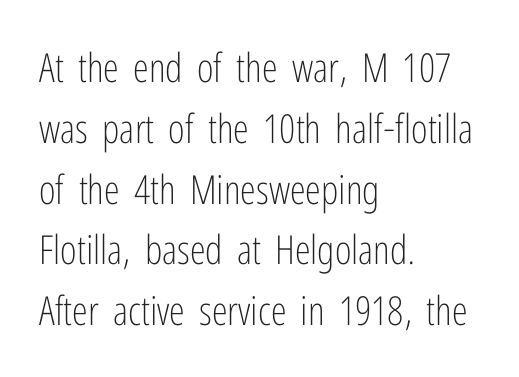
The image shows 40 px light, condensed sans-serif type, upright; set left-aligned, normal line spacing (1.52x), normal letter spacing, not underlined; low stroke contrast and a medium x-height.
